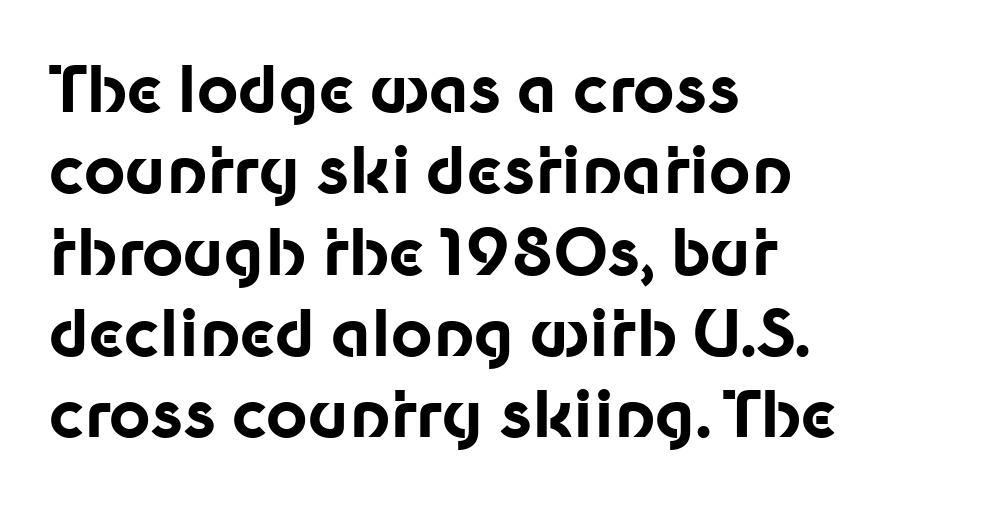
{"serif": "no", "italic": "no", "bold": "yes", "weight": "bold", "width": "normal", "stroke_contrast": "low", "x_height": "medium", "monospaced": "no", "underline": "no", "align": "left", "line_spacing": "normal", "line_spacing_ratio": 1.27, "letter_spacing": "normal", "letter_spacing_em": 0.0, "glyph_px": 64}
